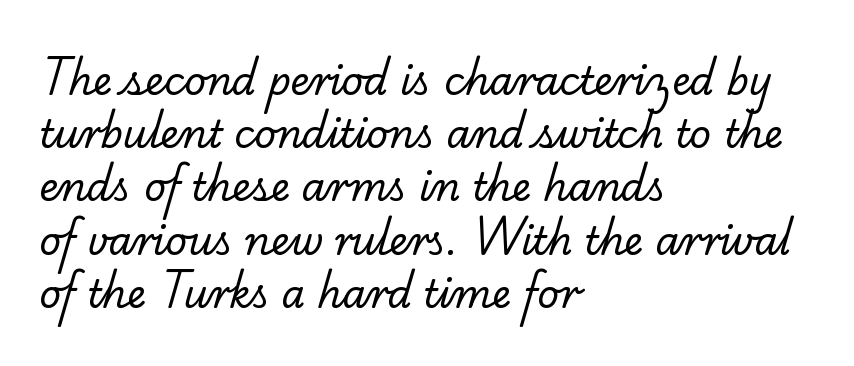
Proportional: the letters do not fall into vertical columns. Does the copy run flush right? No — it runs flush left. Here the glyphs are tracked normally, forming tight word shapes. Descenders hang freely into open space. The designer left line spacing at the default.
